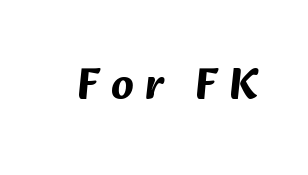
Q: Is the text bold? A: Yes.
Q: Is the typeface a serif or a sans-serif typeface? A: Sans-serif.
Q: Is the text underlined? A: No.
Q: Is the spacing between letters normal or unusually wide? A: Unusually wide.
Q: Width (condensed, normal, or wide)? A: Normal.
Q: Stroke contrast? A: Medium.
Q: x-height? A: Medium.
Q: Monospaced? A: No.
